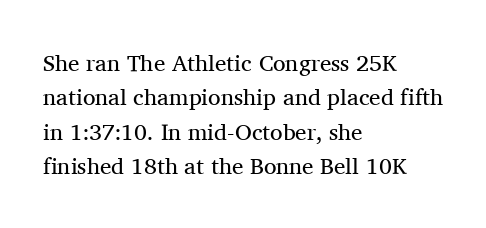
{"italic": "no", "bold": "no", "underline": "no", "align": "left", "line_spacing": "normal", "line_spacing_ratio": 1.49, "letter_spacing": "normal", "letter_spacing_em": 0.0, "glyph_px": 23}
